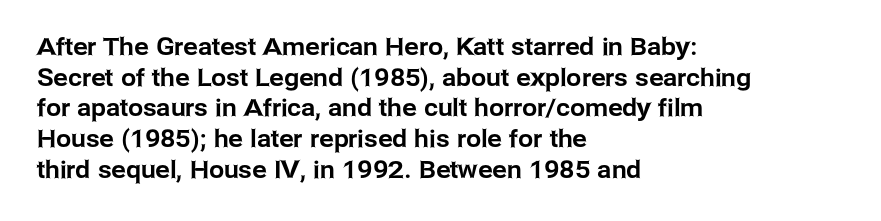
The image shows 24 px text type, upright; set left-aligned, normal line spacing (1.28x), normal letter spacing, not underlined.
